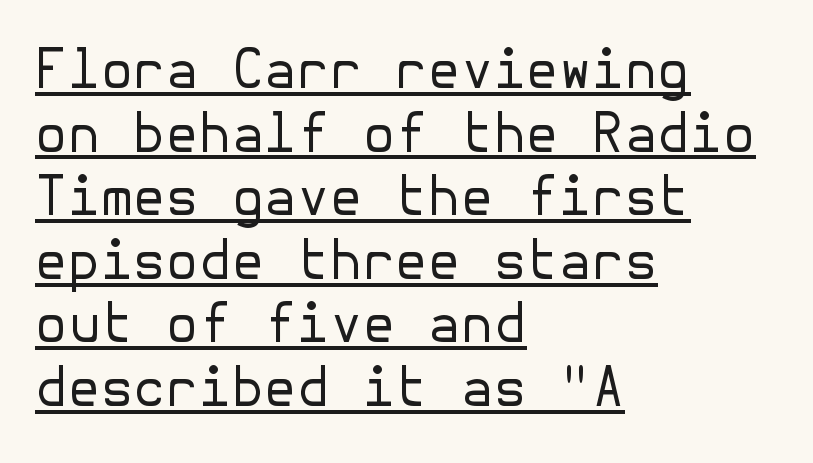
{"serif": "no", "italic": "no", "bold": "no", "weight": "regular", "width": "normal", "stroke_contrast": "low", "x_height": "medium", "underline": "yes", "align": "left", "line_spacing_ratio": 1.2, "letter_spacing": "normal", "letter_spacing_em": 0.0, "glyph_px": 53}
